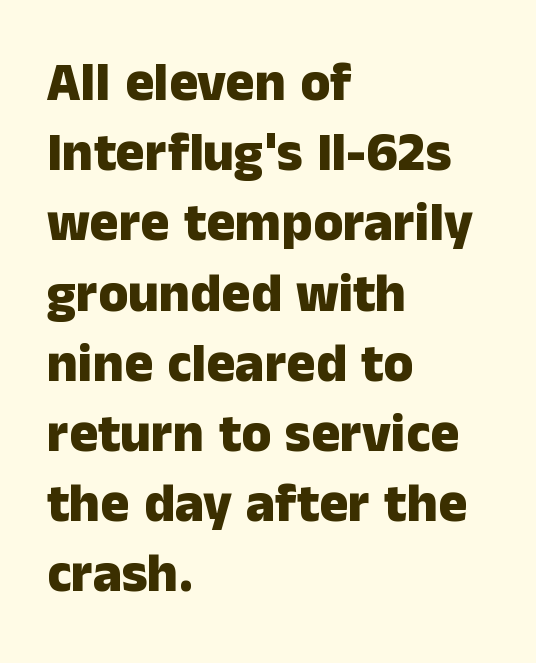
{"serif": "no", "italic": "no", "bold": "yes", "weight": "heavy", "width": "normal", "stroke_contrast": "low", "x_height": "medium", "monospaced": "no", "underline": "no", "align": "left", "line_spacing": "normal", "line_spacing_ratio": 1.3, "letter_spacing": "normal", "letter_spacing_em": 0.0, "glyph_px": 54}
